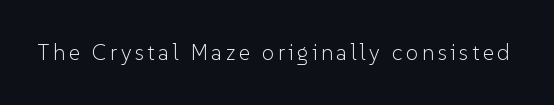
The specimen reads as upright at a glance. The face looks like a standard text weight, possibly lighter. Nobody drew a line under any word here.
